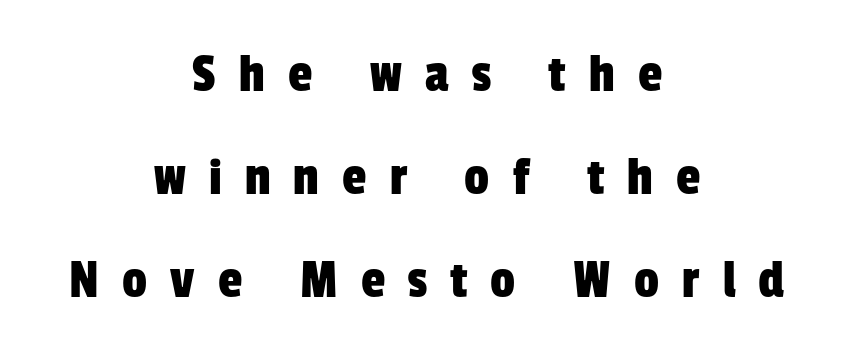
{"serif": "no", "width": "condensed", "stroke_contrast": "low", "x_height": "medium", "monospaced": "no", "underline": "no", "align": "center", "line_spacing_ratio": 1.87, "letter_spacing": "wide", "letter_spacing_em": 0.42, "glyph_px": 55}
